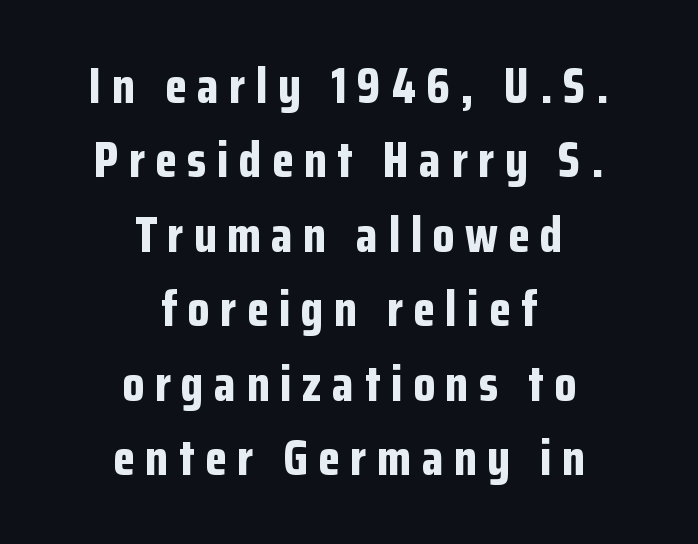
Look at the stroke-to-counter ratio: heavy, a bold. Nothing sits at the stroke ends, so this counts as sans-serif. Look at the tracking — it's clearly loosened, letters drifting apart. Here the designer chose a conventional face with non-uniform glyph widths. If you drew a line through each stem, it would be perfectly vertical. The space beneath each line is pristine and unruled.
